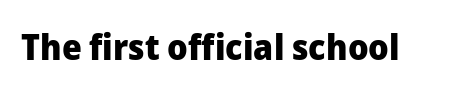
Look at the tracking — it's just the regular setting, nothing added. The strip under each line holds only bare page. Italic? Not at all — the glyphs are vertical. Are there feet on the stems? There aren't — it's a sans. The rendering uses natural spacing where letterforms have individual widths. Strong, thick strokes mark this as bold type.
